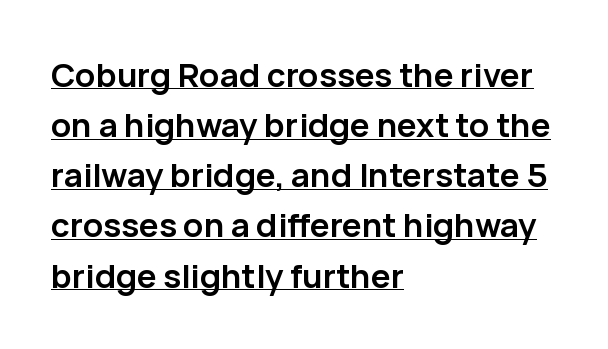
{"serif": "no", "italic": "no", "bold": "yes", "weight": "semibold", "width": "normal", "stroke_contrast": "low", "x_height": "medium", "monospaced": "no", "underline": "yes", "align": "left", "line_spacing": "normal", "line_spacing_ratio": 1.52, "letter_spacing": "normal", "letter_spacing_em": 0.0, "glyph_px": 33}
